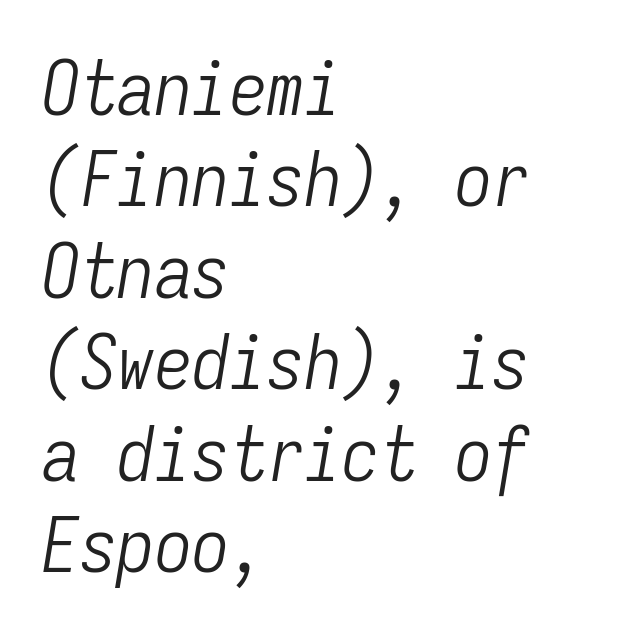
{"italic": "yes", "lean": "right", "slant_degrees": 9, "bold": "no", "weight": "light", "width": "condensed", "stroke_contrast": "low", "x_height": "medium", "monospaced": "yes", "underline": "no", "align": "left", "line_spacing_ratio": 1.22, "letter_spacing": "normal", "letter_spacing_em": 0.0, "glyph_px": 75}
